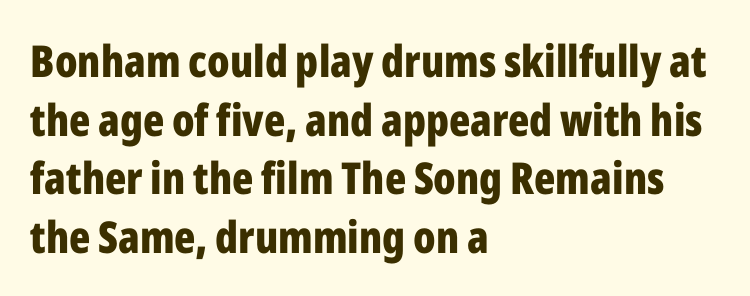
Emphasis by weight is at full strength: bold. Spacing verdict: proportional, widths tailored to each character. Is the letter spacing exaggerated? No — it looks like the ordinary default. The glyphs are unaccompanied by any horizontal stroke below them. To sum up the face: it is a sans, with no serifs. Summary of vertical rhythm: regular, with standard interline spacing.
